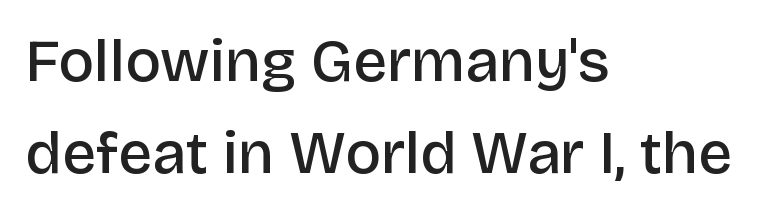
The image shows 60 px semibold sans-serif type, upright; set left-aligned, normal line spacing (1.53x), normal letter spacing, not underlined; low stroke contrast and a large x-height.
